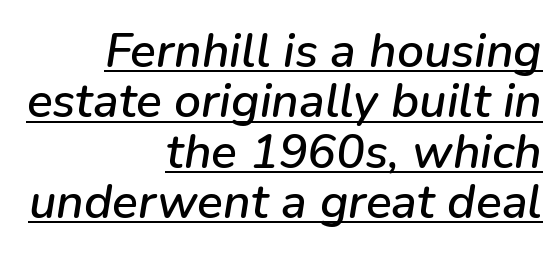
The image shows 48 px text type, italic (leaning right); set right-aligned, tight line spacing (1.05x), normal letter spacing, underlined; low stroke contrast and a medium x-height.
